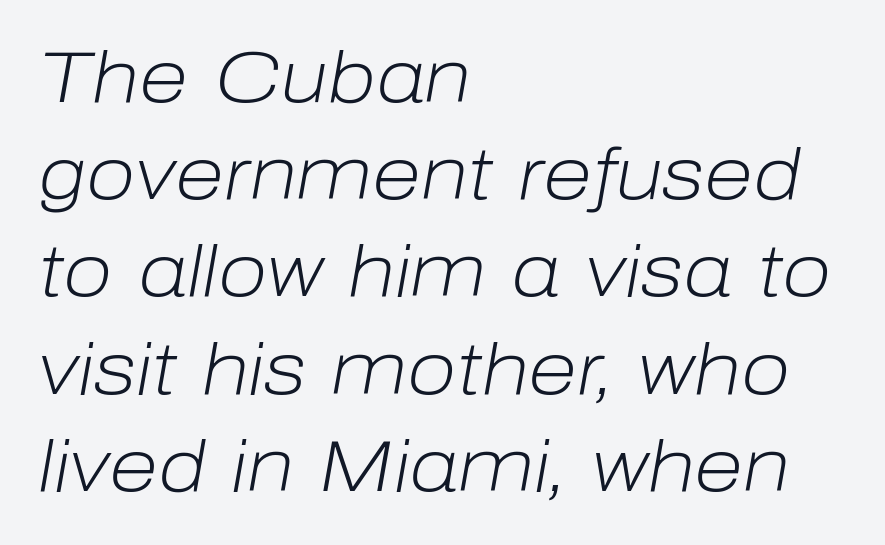
The image shows 72 px light type, italic (leaning right); set left-aligned, normal line spacing (1.35x), normal letter spacing, not underlined; low stroke contrast and a medium x-height.
